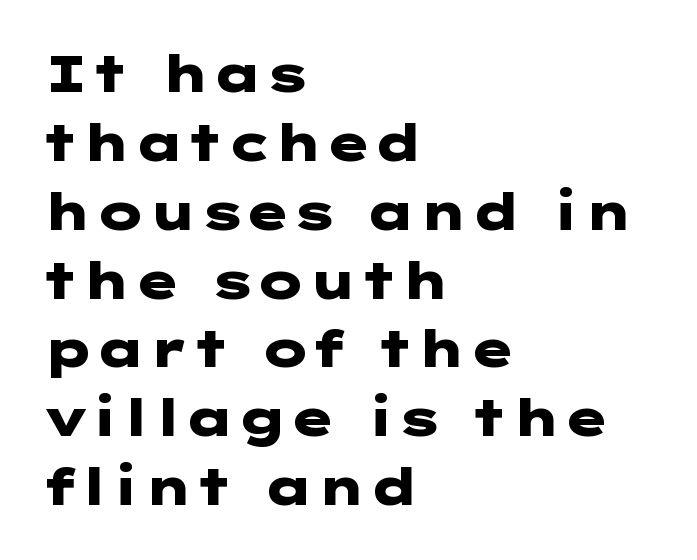
Q: Is the text bold? A: Yes.
Q: Is the text italic (slanted)? A: No, it is upright.
Q: Is the typeface a serif or a sans-serif typeface? A: Sans-serif.
Q: Is the text underlined? A: No.
Q: How is the paragraph aligned? A: Left-aligned.
Q: Is the spacing between letters normal or unusually wide? A: Normal.
Q: Is the spacing between lines tight, normal or loose? A: Normal.
Q: Width (condensed, normal, or wide)? A: Wide.
Q: Stroke contrast? A: Low.
Q: x-height? A: Medium.
